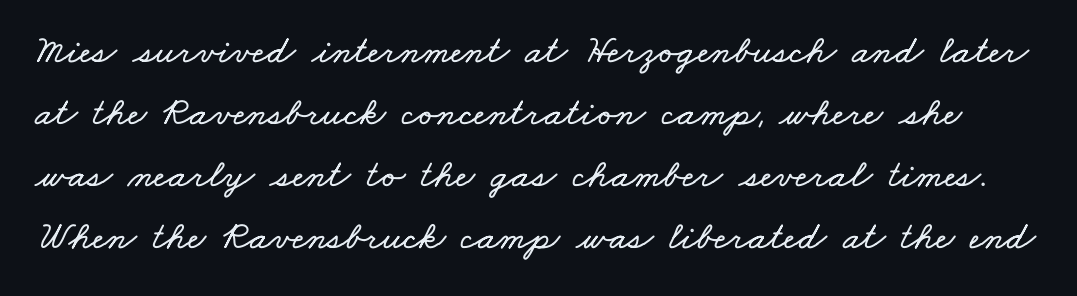
Q: Is the text underlined? A: No.
Q: Is the spacing between letters normal or unusually wide? A: Normal.
Q: Is the spacing between lines tight, normal or loose? A: Normal.
Q: Width (condensed, normal, or wide)? A: Wide.
Q: Stroke contrast? A: Low.
Q: x-height? A: Small.
Q: Monospaced? A: No.
